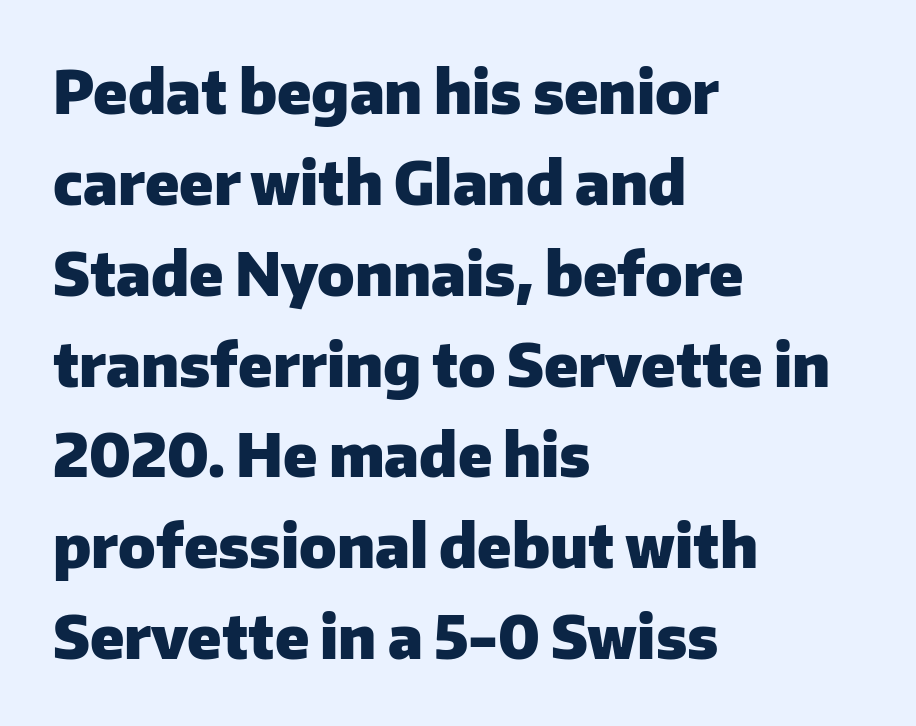
Q: Is the text bold? A: Yes.
Q: Is the text italic (slanted)? A: No, it is upright.
Q: Is the typeface a serif or a sans-serif typeface? A: Sans-serif.
Q: Is the text underlined? A: No.
Q: How is the paragraph aligned? A: Left-aligned.
Q: Is the spacing between letters normal or unusually wide? A: Normal.
Q: Is the spacing between lines tight, normal or loose? A: Normal.
Q: Width (condensed, normal, or wide)? A: Normal.
Q: Stroke contrast? A: Low.
Q: x-height? A: Medium.
Q: Monospaced? A: No.
